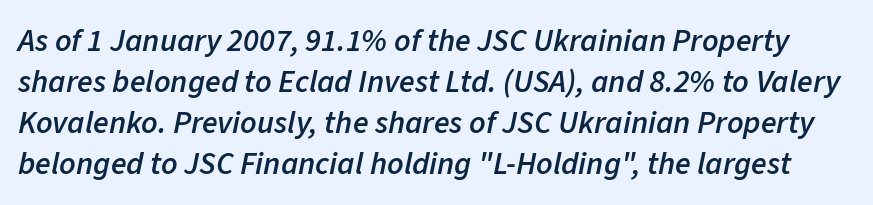
Strokes here are thickened, but only to semibold level. The face used here is proportionally spaced, like ordinary book or web type. Baseline-to-baseline distance is the conventional proportion of letter height. The area under the type is left untouched.
